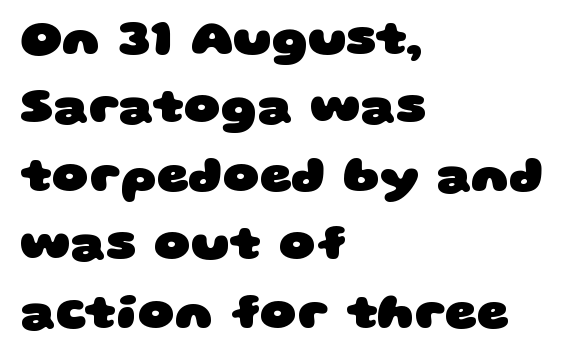
The image shows 50 px heavy, wide sans-serif type; set left-aligned, normal line spacing (1.37x), normal letter spacing, not underlined; low stroke contrast and a large x-height.
